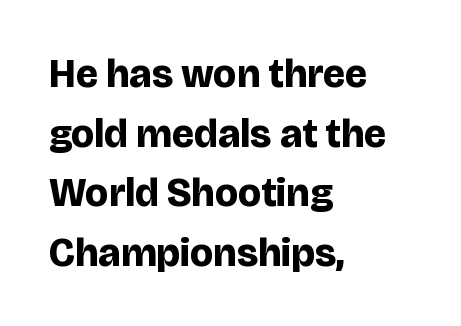
Q: Is the text bold? A: Yes.
Q: Is the text italic (slanted)? A: No, it is upright.
Q: Is the typeface a serif or a sans-serif typeface? A: Sans-serif.
Q: Is the text underlined? A: No.
Q: How is the paragraph aligned? A: Left-aligned.
Q: Is the spacing between letters normal or unusually wide? A: Normal.
Q: Is the spacing between lines tight, normal or loose? A: Normal.
Q: Width (condensed, normal, or wide)? A: Normal.
Q: Stroke contrast? A: Low.
Q: x-height? A: Large.
Q: Monospaced? A: No.
